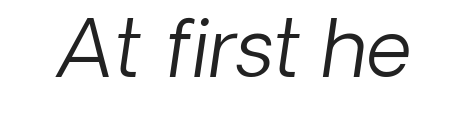
Q: Is the text bold? A: No.
Q: Is the text italic (slanted)? A: Yes, it leans right by about 8 degrees.
Q: Is the text underlined? A: No.
Q: Is the spacing between letters normal or unusually wide? A: Normal.
Q: Width (condensed, normal, or wide)? A: Normal.
Q: Stroke contrast? A: Low.
Q: x-height? A: Medium.
Q: Monospaced? A: No.
